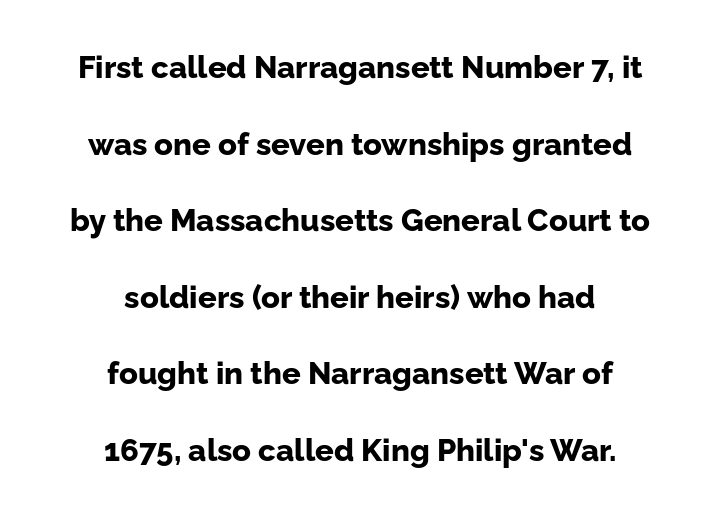
{"serif": "no", "italic": "no", "bold": "yes", "weight": "bold", "width": "normal", "stroke_contrast": "low", "x_height": "medium", "monospaced": "no", "underline": "no", "align": "center", "line_spacing": "loose", "line_spacing_ratio": 2.47, "letter_spacing": "normal", "letter_spacing_em": 0.0, "glyph_px": 31}
